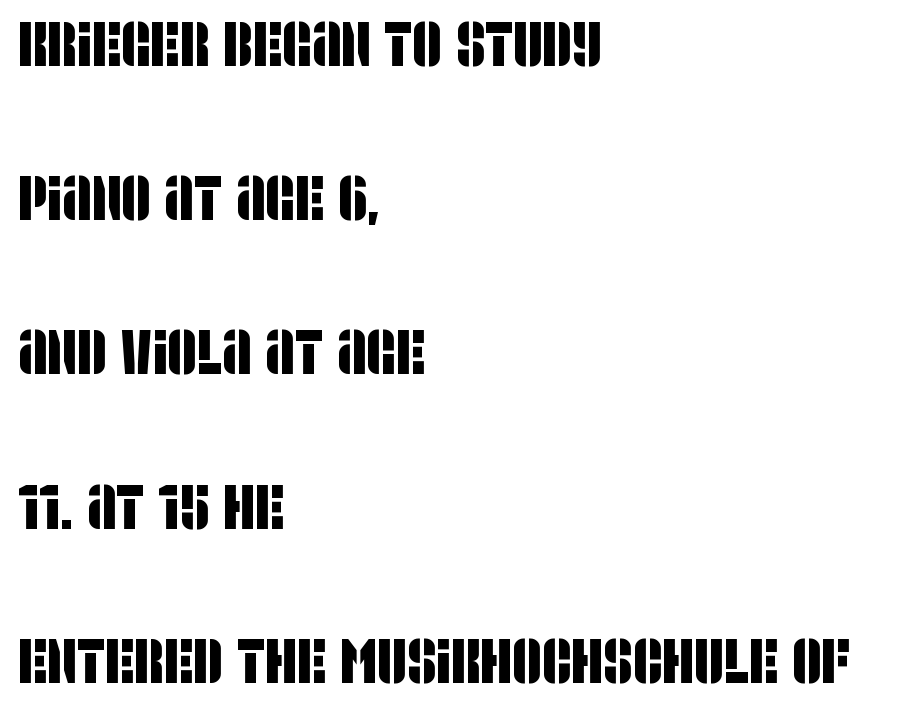
{"serif": "no", "width": "condensed", "stroke_contrast": "low", "x_height": "large", "monospaced": "no", "underline": "no", "align": "left", "line_spacing": "loose", "line_spacing_ratio": 2.41, "letter_spacing": "normal", "letter_spacing_em": 0.0, "glyph_px": 64}
